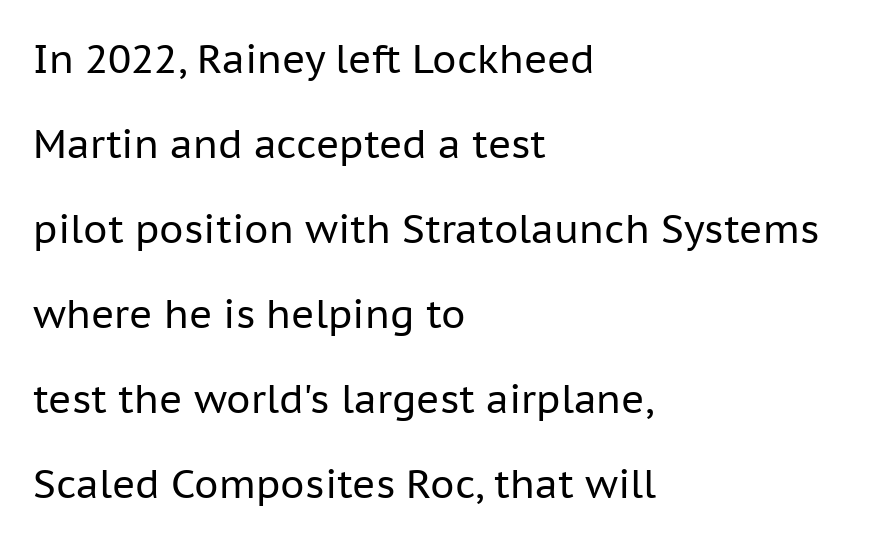
The image shows 39 px regular-weight sans-serif type, upright; set left-aligned, loose line spacing (2.18x), normal letter spacing, not underlined; low stroke contrast and a medium x-height.
